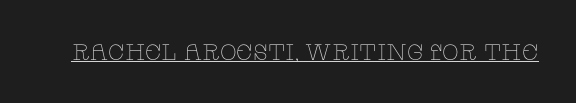
{"italic": "no", "bold": "no", "underline": "yes", "letter_spacing": "normal", "letter_spacing_em": 0.0, "glyph_px": 22}
